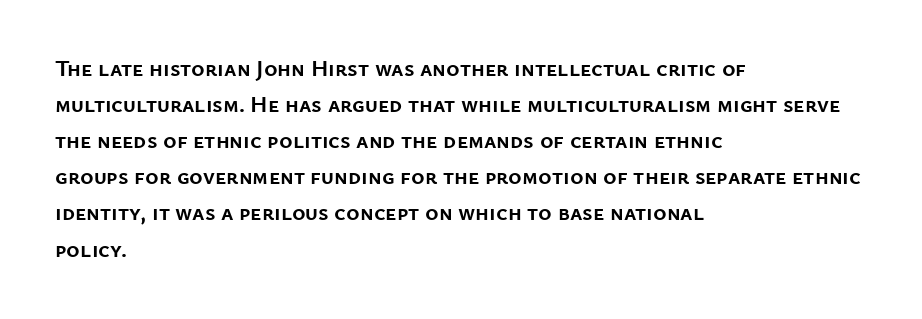
Notice how descenders clear the ascenders below comfortably — that's standard leading. The sample has been set heavy, in full bold. Italic? Not at all — the glyphs are vertical. A bare baseline throughout the passage. The rag falls on the right side of this text block. Inter-character spacing is left at the font's built-in metrics.
